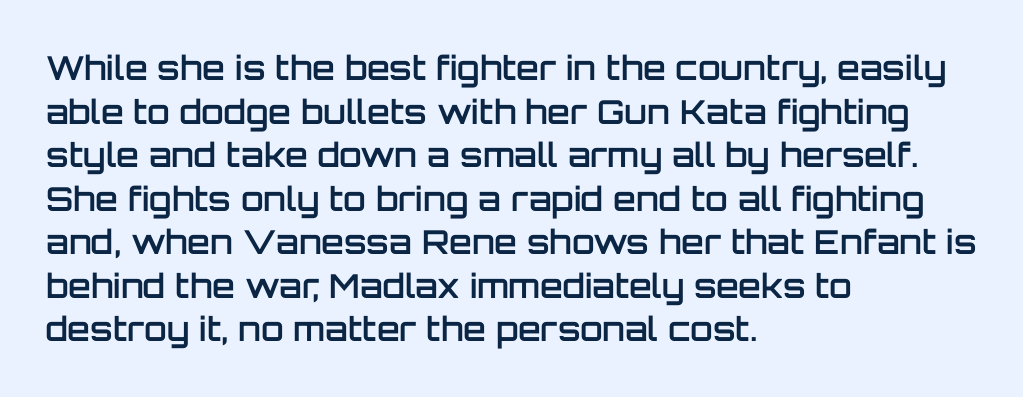
Q: Is the text bold? A: Semi-bold.
Q: Is the text italic (slanted)? A: No, it is upright.
Q: Is the typeface a serif or a sans-serif typeface? A: Sans-serif.
Q: Is the text underlined? A: No.
Q: How is the paragraph aligned? A: Left-aligned.
Q: Is the spacing between letters normal or unusually wide? A: Normal.
Q: Is the spacing between lines tight, normal or loose? A: Normal.
Q: Width (condensed, normal, or wide)? A: Normal.
Q: Stroke contrast? A: Low.
Q: x-height? A: Large.
Q: Monospaced? A: No.
